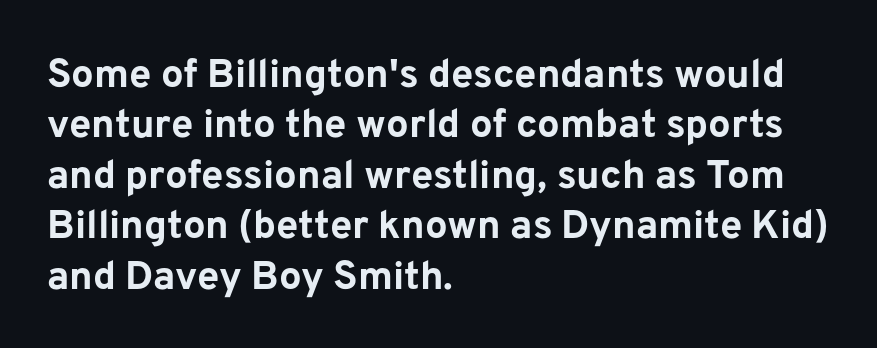
Stroke thickness is high; the sample reads as a true bold. The face used here is proportionally spaced, like ordinary book or web type. How would I describe the line gaps? Plain and ordinary. Notice how the stems are strictly vertical — no italics here. Typeset ragged right — the left edge is the straight one.
